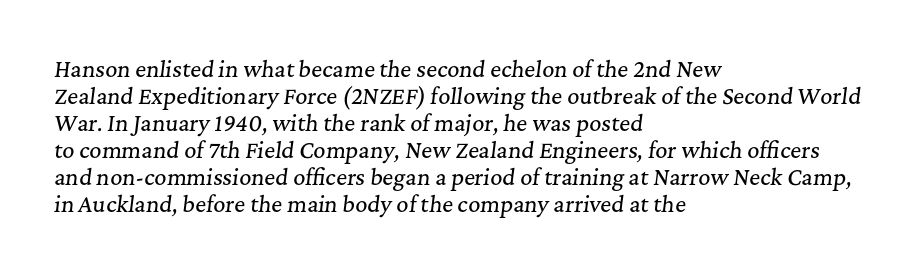
{"italic": "yes", "lean": "right", "slant_degrees": 7, "underline": "no", "align": "left", "line_spacing": "normal", "line_spacing_ratio": 1.29, "letter_spacing": "normal", "letter_spacing_em": 0.0, "glyph_px": 21}
